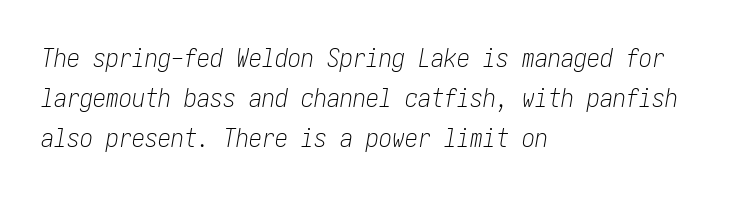
The image shows 26 px text type, italic (leaning right); set left-aligned, normal line spacing (1.54x), normal letter spacing, not underlined.
